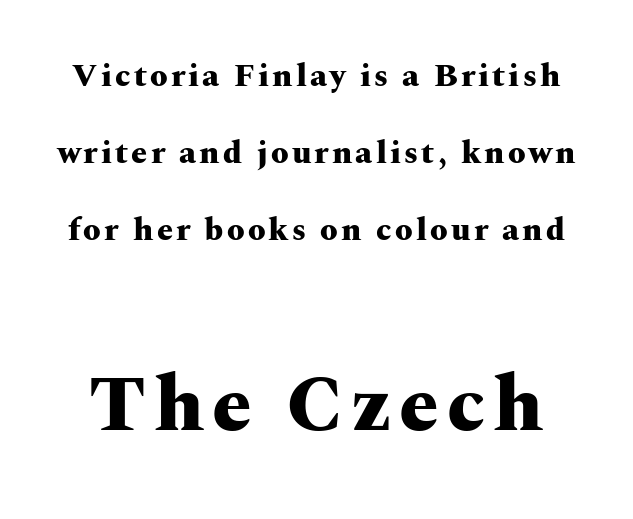
Q: Is the text bold? A: Yes.
Q: Is the text italic (slanted)? A: No, it is upright.
Q: Is the typeface a serif or a sans-serif typeface? A: Serif.
Q: Is the text underlined? A: No.
Q: Is the spacing between lines tight, normal or loose? A: Loose.
Q: Which block of text is set in a larger size, the first (top) or the second (bottom)? A: The second (bottom) one.
Q: Width (condensed, normal, or wide)? A: Wide.
Q: Stroke contrast? A: Medium.
Q: x-height? A: Medium.
Q: Monospaced? A: No.
